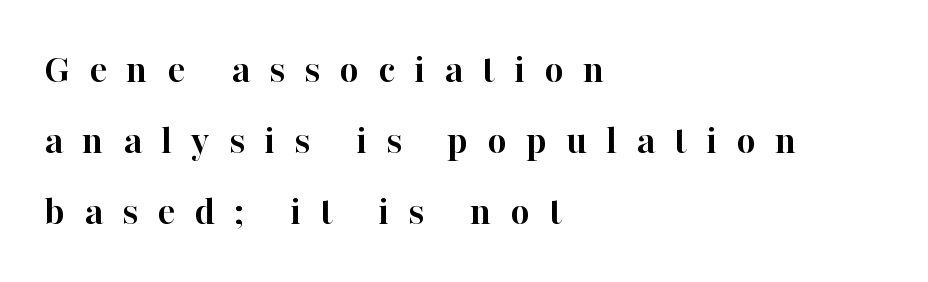
You could not count columns in this text — the font is proportionally spaced. Is this a sans? No — the strokes have serifs. Plain, unruled lines of type. The specimen reads as upright at a glance. The paragraph shown leans on its left margin.
